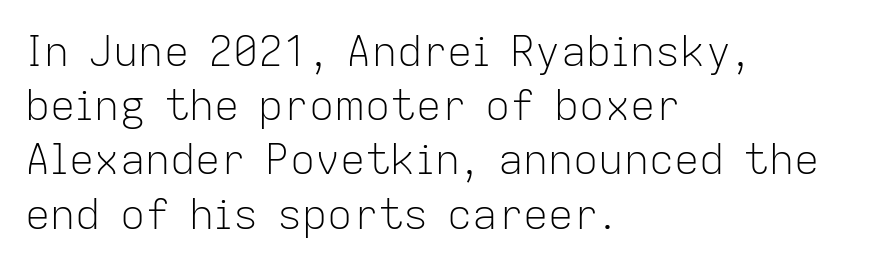
The image shows 42 px light sans-serif type, upright; set left-aligned, normal line spacing (1.29x), normal letter spacing, not underlined; low stroke contrast and a medium x-height.
